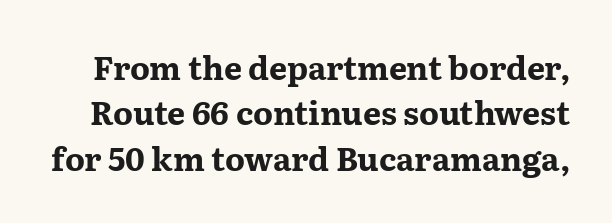
The image shows 32 px bold, wide serif type, upright; set normal line spacing (1.42x), normal letter spacing, not underlined; medium stroke contrast and a medium x-height.
